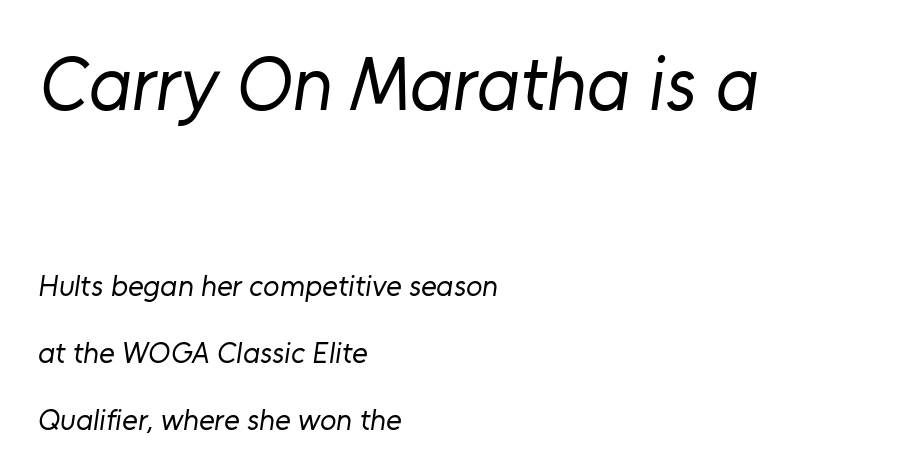
Q: Is the text bold? A: No.
Q: Is the typeface a serif or a sans-serif typeface? A: Sans-serif.
Q: Is the text underlined? A: No.
Q: How is the paragraph aligned? A: Left-aligned.
Q: Is the spacing between letters normal or unusually wide? A: Normal.
Q: Is the spacing between lines tight, normal or loose? A: Loose.
Q: Which block of text is set in a larger size, the first (top) or the second (bottom)? A: The first (top) one.
Q: Width (condensed, normal, or wide)? A: Normal.
Q: Stroke contrast? A: Low.
Q: x-height? A: Medium.
Q: Monospaced? A: No.
